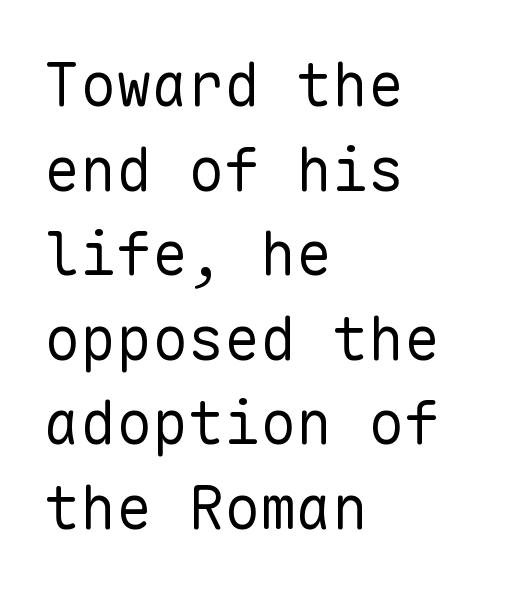
The rag falls on the right side of this text block. The vertical gap from one line to the next is medium. The typography opts for an upright posture over an oblique one. The passage shown is typeset with a sans-serif family. Check the space under the baseline: it is left empty. In terms of letterspacing, this is plain default setting.
